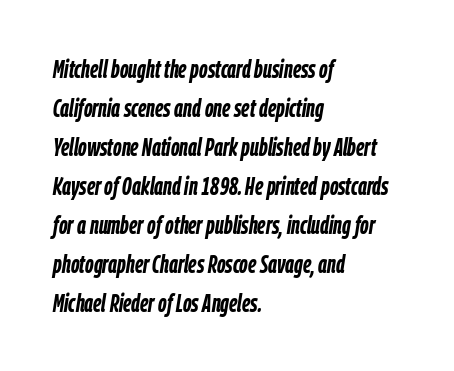
Line spacing here is normal. The text carries the slant typical of an italic or oblique font. Alignment: flush left. The zone under the glyphs is completely vacant. Students, this is bold: see how much ink each stroke carries. In terms of letterspacing, this is plain default setting.
